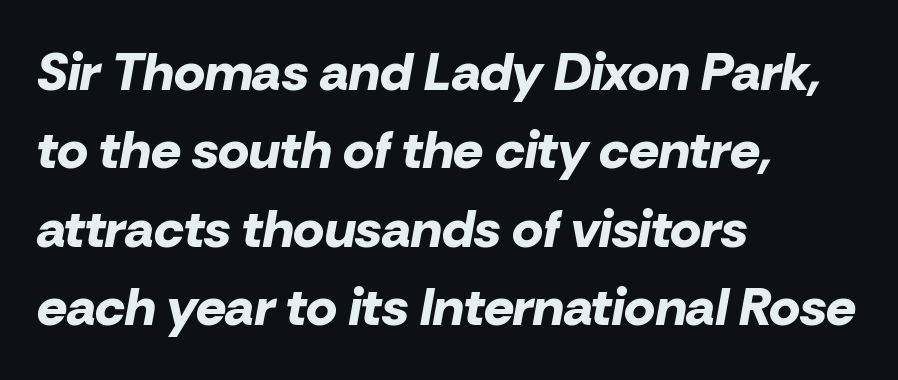
{"italic": "yes", "lean": "right", "slant_degrees": 10, "bold": "yes", "weight": "bold", "width": "normal", "stroke_contrast": "low", "x_height": "medium", "monospaced": "no", "underline": "no", "align": "left", "line_spacing": "normal", "line_spacing_ratio": 1.48, "letter_spacing": "normal", "letter_spacing_em": 0.0, "glyph_px": 53}
